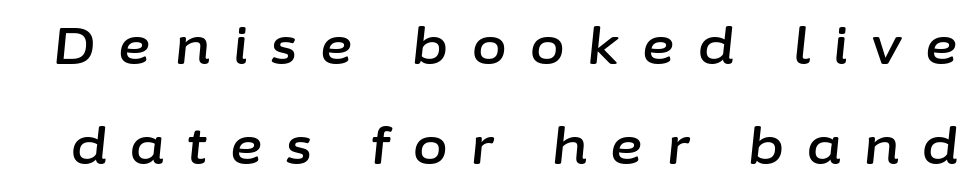
{"italic": "yes", "lean": "right", "slant_degrees": 6, "width": "normal", "stroke_contrast": "low", "x_height": "medium", "monospaced": "no", "underline": "no", "line_spacing": "loose", "line_spacing_ratio": 2.0, "letter_spacing": "wide", "letter_spacing_em": 0.47, "glyph_px": 50}
